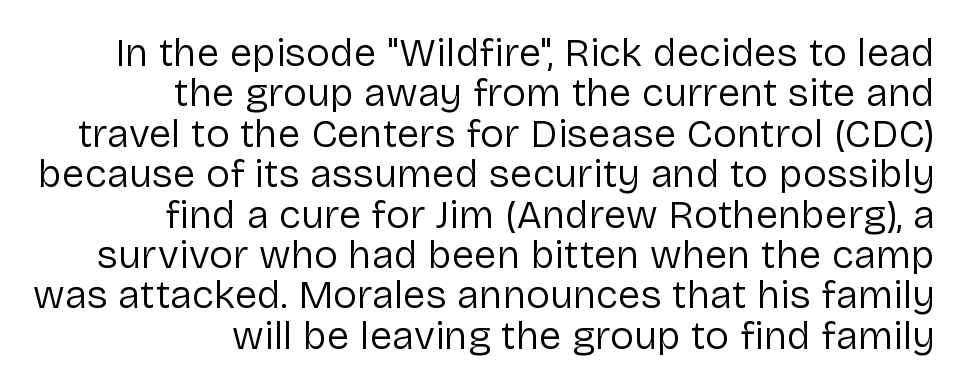
The image shows 40 px regular-weight sans-serif type, upright; set right-aligned, tight line spacing (1.01x), normal letter spacing, not underlined; low stroke contrast and a medium x-height.
